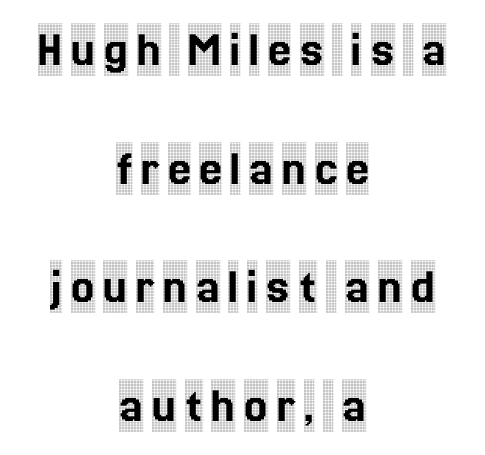
Note: serifs present on the glyphs. The compositor balanced each line on the midline. One glance says open: line gaps are wider than usual. Does the lettering tilt? It doesn't — this is upright.
